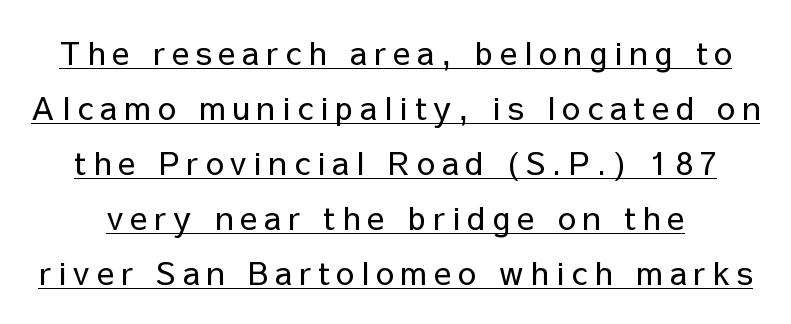
{"serif": "no", "italic": "no", "bold": "no", "weight": "regular", "width": "normal", "stroke_contrast": "low", "x_height": "medium", "monospaced": "no", "underline": "yes", "line_spacing_ratio": 1.72, "letter_spacing": "wide", "letter_spacing_em": 0.22, "glyph_px": 32}
